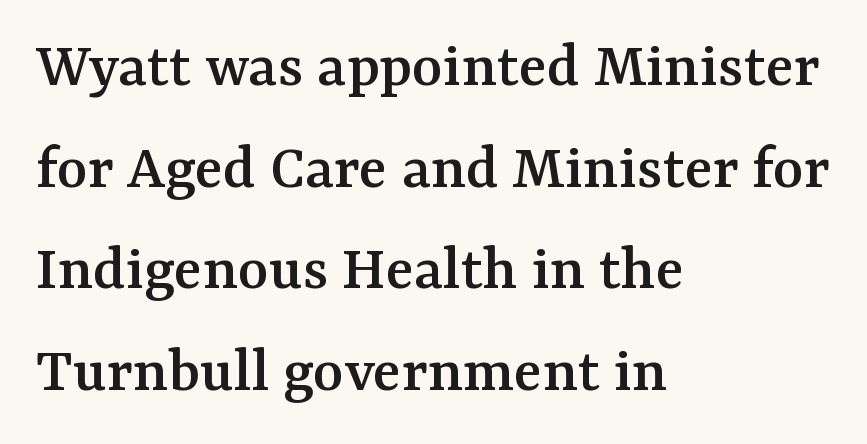
{"serif": "yes", "italic": "no", "width": "normal", "stroke_contrast": "medium", "x_height": "medium", "monospaced": "no", "underline": "no", "align": "left", "line_spacing": "normal", "line_spacing_ratio": 1.54, "letter_spacing": "normal", "letter_spacing_em": 0.0, "glyph_px": 66}
